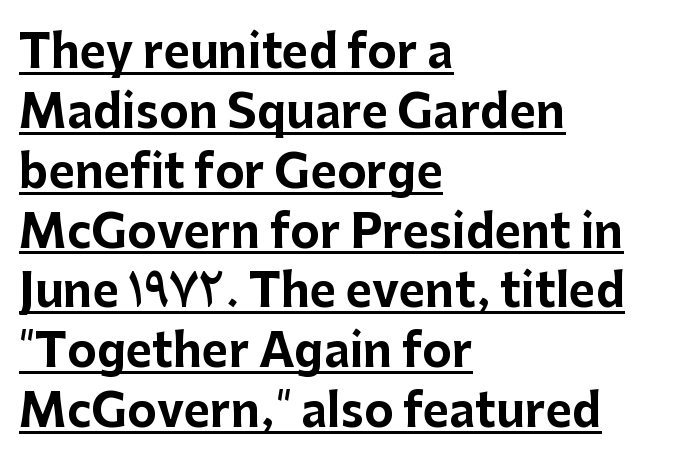
Underlined type. Think of a printed novel: that variable character pitch is what you see here. Typographically, this falls in the sans-serif category. The leading is moderate, giving the passage an even texture. In CSS terms this would be text-align: left.
